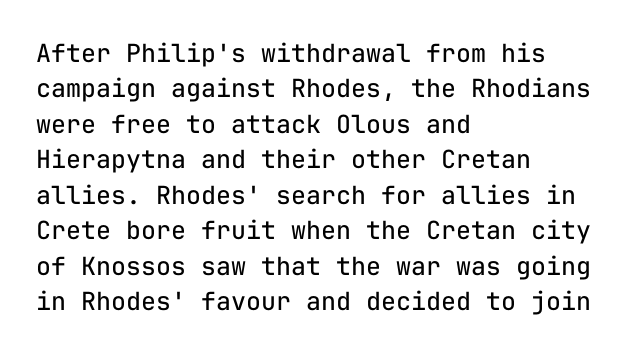
{"italic": "no", "bold": "no", "underline": "no", "align": "left", "line_spacing": "normal", "line_spacing_ratio": 1.42, "letter_spacing": "normal", "letter_spacing_em": 0.0, "glyph_px": 25}
